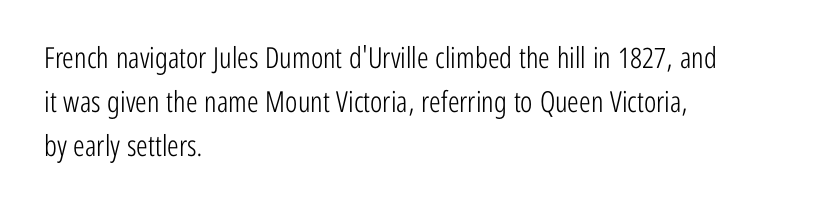
The weight tops out at a normal text grade. Look at the bottom of the vertical strokes: they stop flat, with no serifs. Honestly, the row spacing looks completely unremarkable. The passage shown has conventional tracking throughout.
